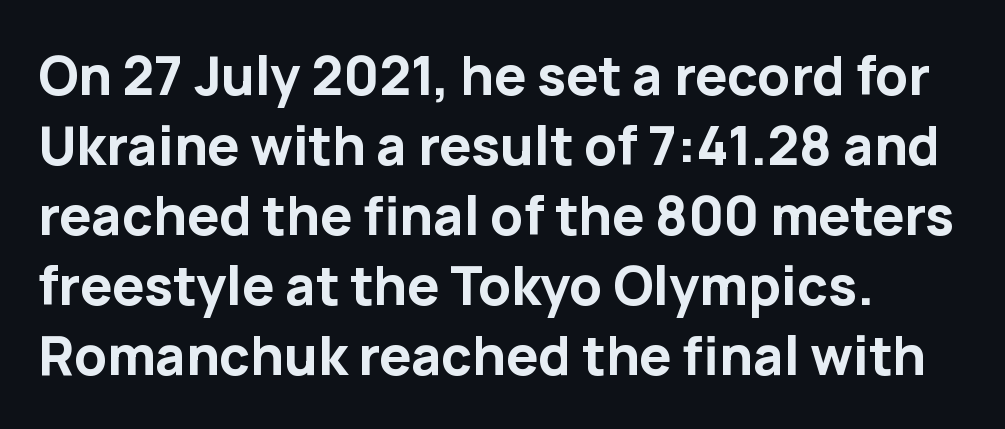
{"serif": "no", "italic": "no", "bold": "yes", "weight": "bold", "width": "normal", "stroke_contrast": "low", "x_height": "medium", "monospaced": "no", "underline": "no", "align": "left", "line_spacing": "normal", "line_spacing_ratio": 1.32, "letter_spacing": "normal", "letter_spacing_em": 0.0, "glyph_px": 53}
